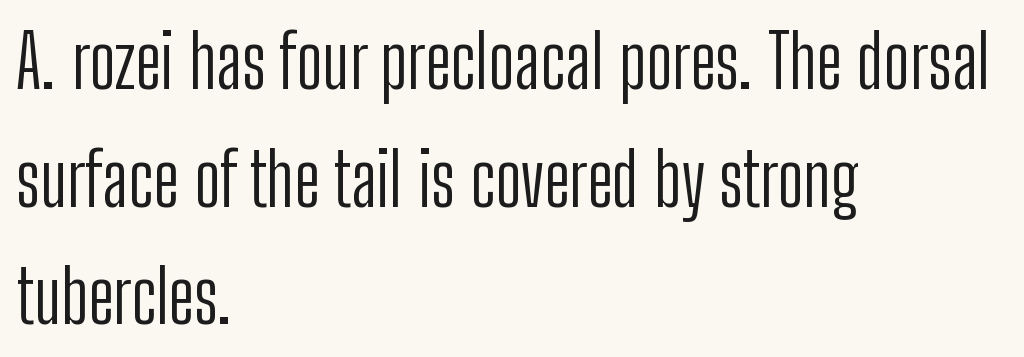
{"serif": "no", "italic": "no", "bold": "no", "weight": "light", "width": "condensed", "stroke_contrast": "low", "x_height": "medium", "monospaced": "no", "underline": "no", "align": "left", "line_spacing": "normal", "line_spacing_ratio": 1.59, "letter_spacing": "normal", "letter_spacing_em": 0.0, "glyph_px": 74}
